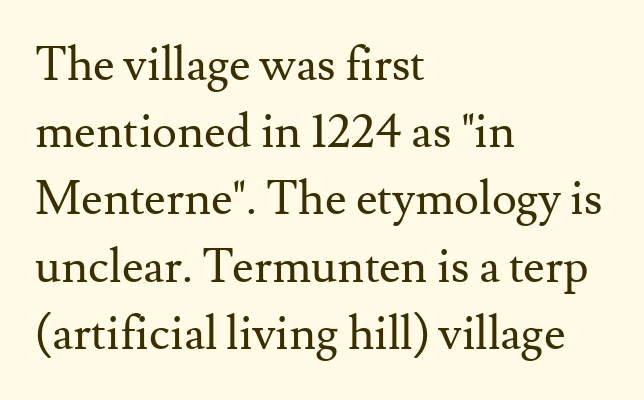
{"serif": "yes", "italic": "no", "bold": "no", "weight": "regular", "width": "normal", "stroke_contrast": "medium", "x_height": "small", "monospaced": "no", "underline": "no", "align": "left", "line_spacing": "normal", "line_spacing_ratio": 1.43, "letter_spacing": "normal", "letter_spacing_em": 0.0, "glyph_px": 47}
